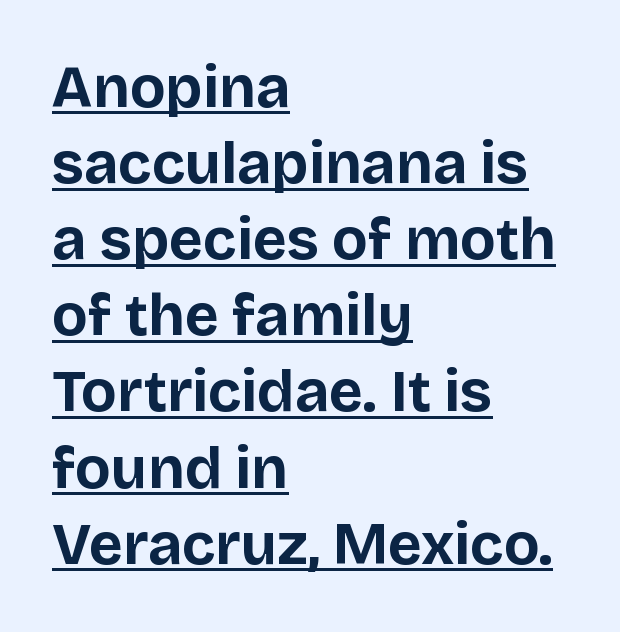
Q: Is the text bold? A: Yes.
Q: Is the text italic (slanted)? A: No, it is upright.
Q: Is the typeface a serif or a sans-serif typeface? A: Sans-serif.
Q: Is the text underlined? A: Yes.
Q: How is the paragraph aligned? A: Left-aligned.
Q: Is the spacing between letters normal or unusually wide? A: Normal.
Q: Is the spacing between lines tight, normal or loose? A: Normal.
Q: Width (condensed, normal, or wide)? A: Normal.
Q: Stroke contrast? A: Low.
Q: x-height? A: Large.
Q: Monospaced? A: No.
